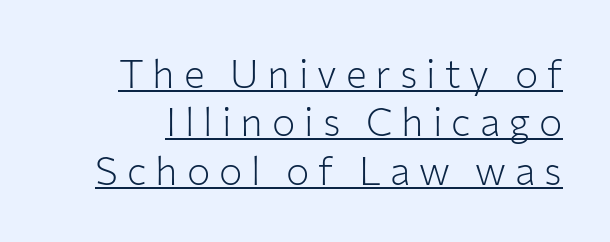
Italic: no, the glyphs are upright roman. There is plenty of visible air inserted between adjacent glyphs. This is sans-serif lettering, the kind often seen on screens and signage. Is this a fixed-width face? No — the glyphs have proportional, varying widths. The weight tops out at a normal text grade. This is underlined copy, the kind a proofreader might mark for attention.
